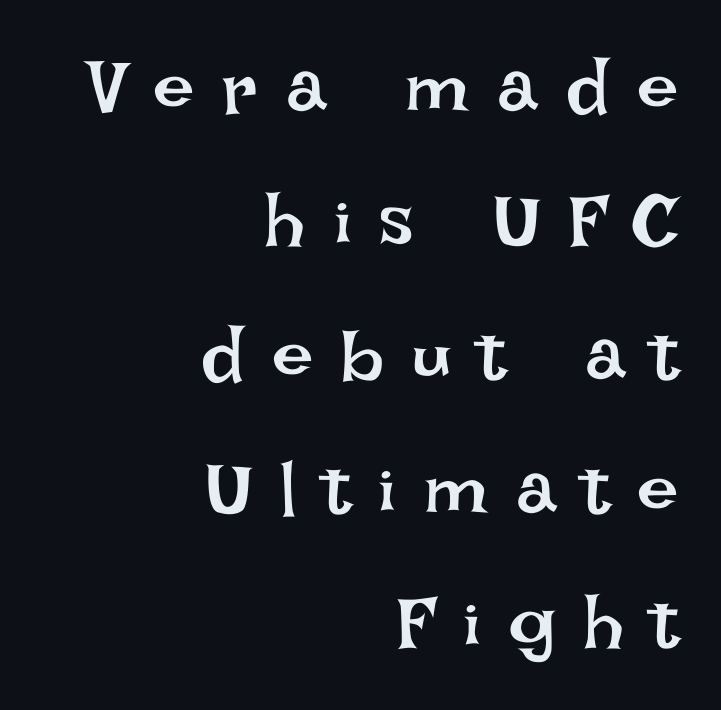
Q: Is the text bold? A: No.
Q: Is the text italic (slanted)? A: No, it is upright.
Q: Is the text underlined? A: No.
Q: How is the paragraph aligned? A: Right-aligned.
Q: Is the spacing between letters normal or unusually wide? A: Unusually wide.
Q: Width (condensed, normal, or wide)? A: Normal.
Q: Stroke contrast? A: Low.
Q: x-height? A: Large.
Q: Monospaced? A: No.
